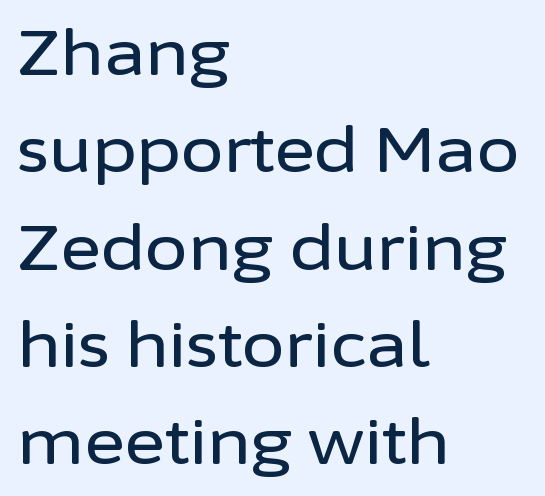
Q: Is the text italic (slanted)? A: No, it is upright.
Q: Is the typeface a serif or a sans-serif typeface? A: Sans-serif.
Q: Is the text underlined? A: No.
Q: How is the paragraph aligned? A: Left-aligned.
Q: Is the spacing between letters normal or unusually wide? A: Normal.
Q: Is the spacing between lines tight, normal or loose? A: Normal.
Q: Width (condensed, normal, or wide)? A: Normal.
Q: Stroke contrast? A: Low.
Q: x-height? A: Medium.
Q: Monospaced? A: No.
